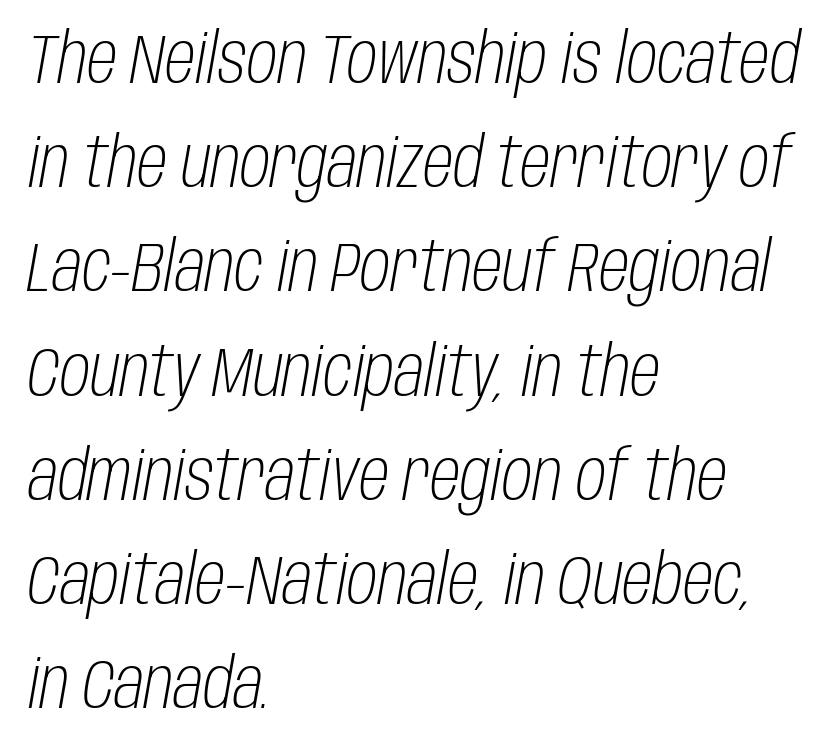
Glance below the letters and you will spot only blank space. Horizontal alignment here is leftward, the default for most running prose. Students, observe: this is what conventionally led text looks like. The rendering applies a slant to the glyphs.
